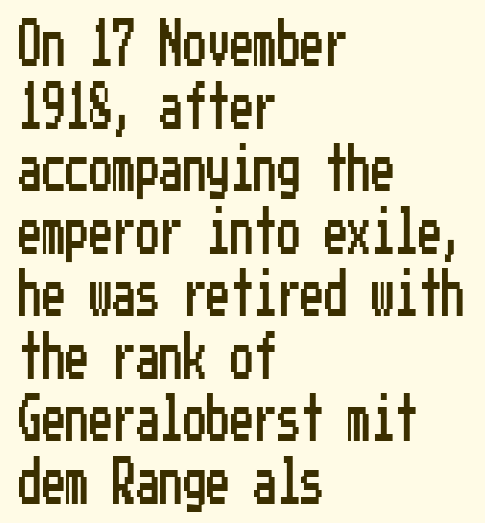
Horizontal alignment here is leftward, the default for most running prose. A bare baseline throughout the passage. A typesetter would call this leading conventional body-copy spacing. You can tell it's not italic because the verticals are truly vertical. The passage shown is typeset with a sans-serif family.
